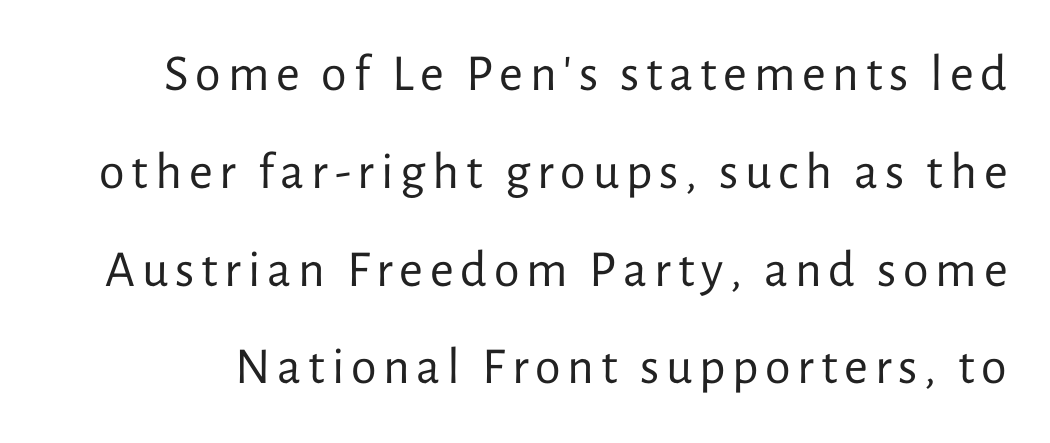
Q: Is the text bold? A: No.
Q: Is the text italic (slanted)? A: No, it is upright.
Q: Is the typeface a serif or a sans-serif typeface? A: Sans-serif.
Q: Is the text underlined? A: No.
Q: Width (condensed, normal, or wide)? A: Normal.
Q: Stroke contrast? A: Low.
Q: x-height? A: Medium.
Q: Monospaced? A: No.
